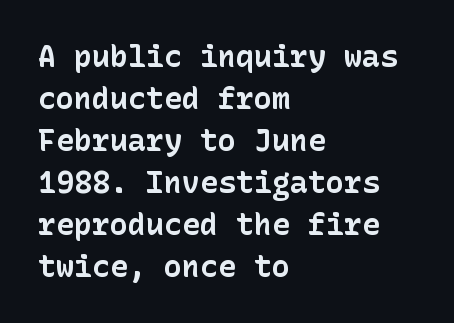
{"serif": "no", "italic": "no", "bold": "yes", "weight": "bold", "width": "normal", "stroke_contrast": "low", "x_height": "medium", "underline": "no", "align": "left", "line_spacing": "normal", "line_spacing_ratio": 1.4, "letter_spacing": "normal", "letter_spacing_em": 0.0, "glyph_px": 30}
